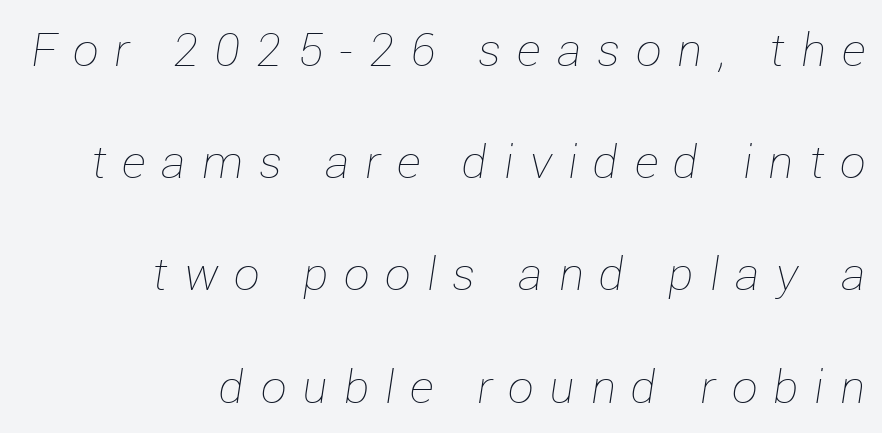
The image shows 46 px thin type, italic (leaning right); set right-aligned, loose line spacing (2.44x), unusually wide letter spacing (+0.35 em), not underlined; low stroke contrast and a medium x-height.
